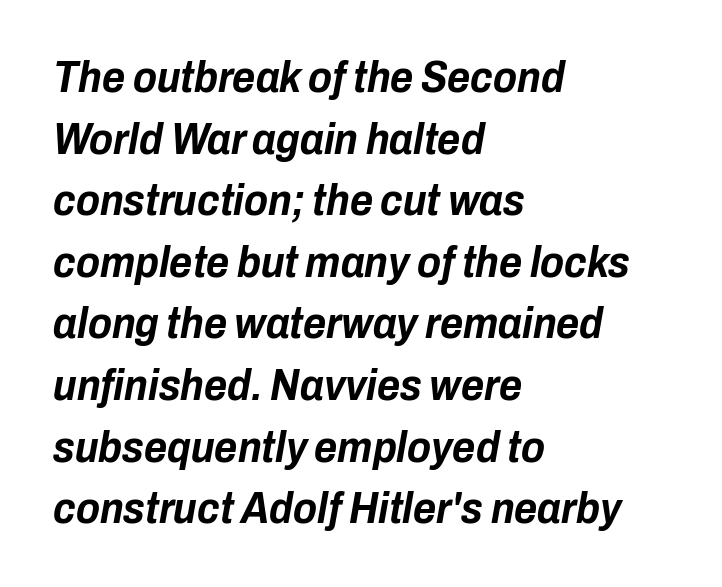
The image shows 44 px bold, condensed type, italic (leaning right); set left-aligned, normal line spacing (1.4x), normal letter spacing, not underlined; low stroke contrast and a medium x-height.
